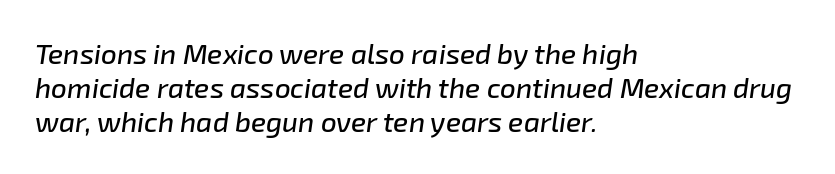
The specimen omits any rule beneath the text block's lines. Words appear dense and cohesive because spacing is normal. Emphasis-style slanted type is in use. Character widths vary here, with narrow letters taking less room than wide ones. Short and long lines alike share a common starting point at left.
